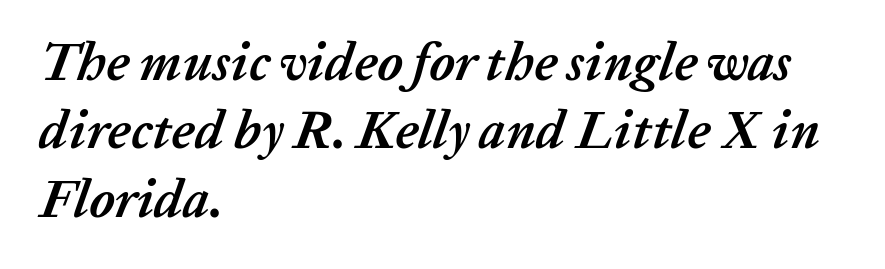
Regular leading. Is the type slanted? Yes — the strokes lean at a clear angle. What stands out about the letter spacing? Nothing — it is the standard amount. Caption: bold face, heavy strokes.
